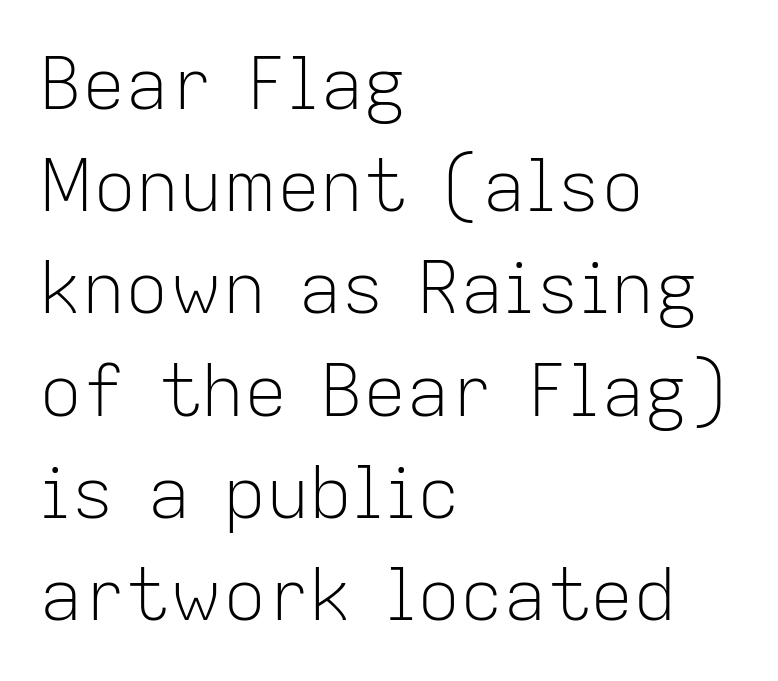
Q: Is the text bold? A: No.
Q: Is the text italic (slanted)? A: No, it is upright.
Q: Is the typeface a serif or a sans-serif typeface? A: Sans-serif.
Q: Is the text underlined? A: No.
Q: How is the paragraph aligned? A: Left-aligned.
Q: Is the spacing between letters normal or unusually wide? A: Normal.
Q: Is the spacing between lines tight, normal or loose? A: Normal.
Q: Width (condensed, normal, or wide)? A: Normal.
Q: Stroke contrast? A: Low.
Q: x-height? A: Medium.
Q: Monospaced? A: No.
